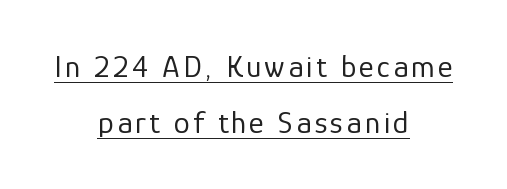
The image shows 32 px regular-weight sans-serif type, upright; set centered, line spacing 1.75x, underlined; low stroke contrast and a medium x-height.
